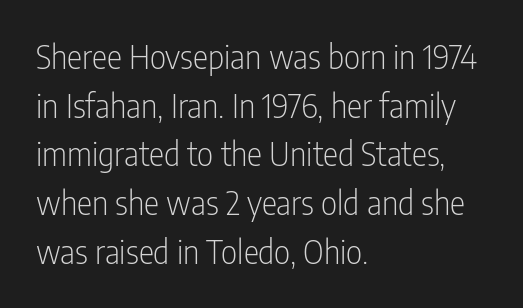
The letters look calm and open, with moderate or lighter stems. How would I describe the line gaps? Plain and ordinary. Looks like regular typesetting: each glyph gets only the width it needs. Line beginnings align vertically; line endings do not. Honestly, there is no underline to notice here at all.
